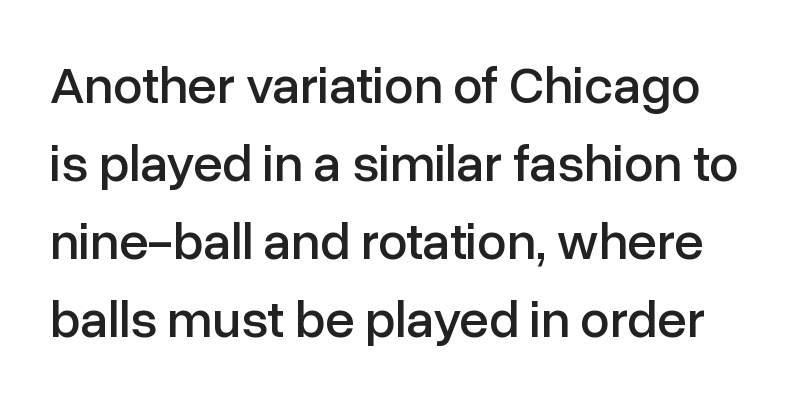
The image shows 53 px sans-serif type, upright; set normal line spacing (1.47x), normal letter spacing, not underlined; low stroke contrast and a medium x-height.
